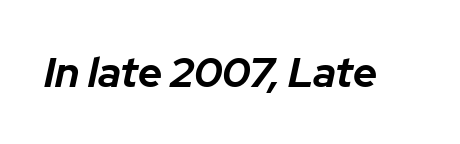
The image shows 42 px bold type, italic (leaning right); set normal letter spacing, not underlined; low stroke contrast and a medium x-height.
